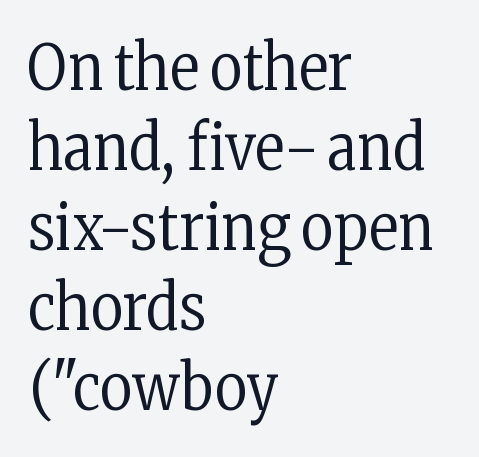
{"serif": "yes", "italic": "no", "bold": "no", "weight": "regular", "width": "condensed", "stroke_contrast": "low", "x_height": "medium", "monospaced": "no", "underline": "no", "align": "left", "line_spacing": "normal", "line_spacing_ratio": 1.27, "letter_spacing": "normal", "letter_spacing_em": 0.0, "glyph_px": 63}
